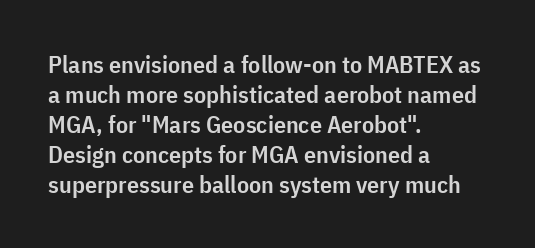
Q: Is the text bold? A: Semi-bold.
Q: Is the text italic (slanted)? A: No, it is upright.
Q: Is the text underlined? A: No.
Q: How is the paragraph aligned? A: Left-aligned.
Q: Is the spacing between letters normal or unusually wide? A: Normal.
Q: Is the spacing between lines tight, normal or loose? A: Normal.
